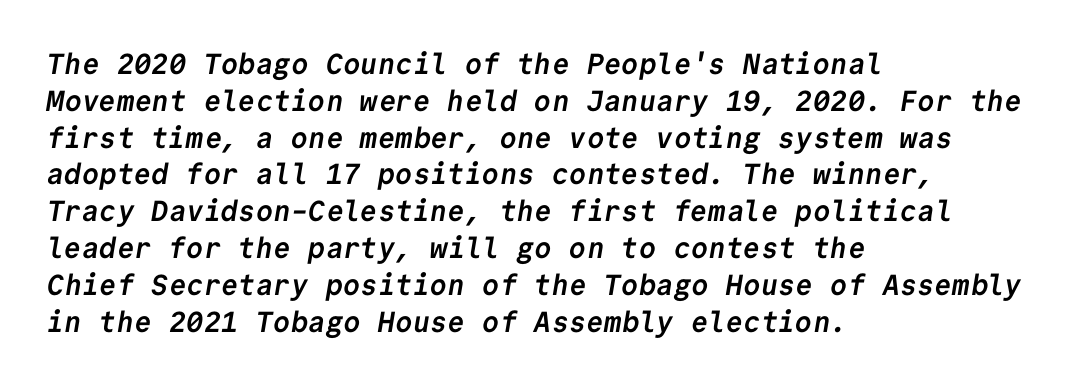
Each new line begins a customary step beneath the previous one. Note: no serifs on the glyphs. Horizontal alignment here is leftward, the default for most running prose. The letters sit at their default tracking, neither squeezed nor spread.
